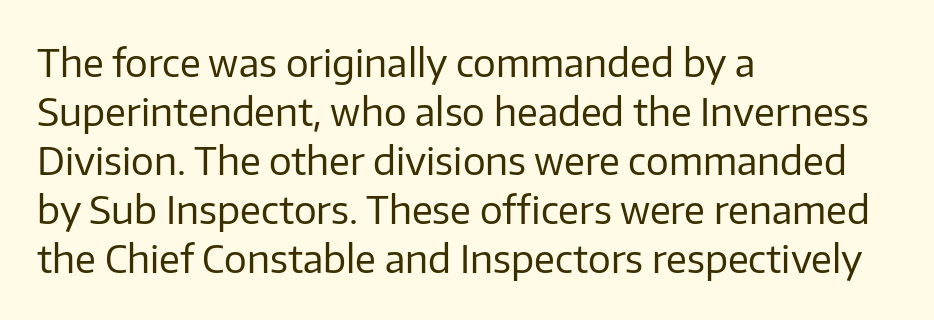
Q: Is the text bold? A: No.
Q: Is the text italic (slanted)? A: No, it is upright.
Q: Is the typeface a serif or a sans-serif typeface? A: Sans-serif.
Q: Is the text underlined? A: No.
Q: How is the paragraph aligned? A: Left-aligned.
Q: Is the spacing between letters normal or unusually wide? A: Normal.
Q: Is the spacing between lines tight, normal or loose? A: Normal.
Q: Width (condensed, normal, or wide)? A: Normal.
Q: Stroke contrast? A: Low.
Q: x-height? A: Medium.
Q: Monospaced? A: No.
